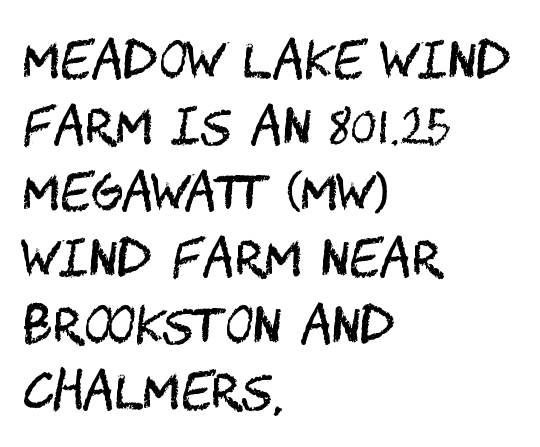
The image shows 49 px regular-weight, condensed sans-serif type, upright; set left-aligned, normal line spacing (1.35x), normal letter spacing, not underlined; medium stroke contrast and a large x-height.
